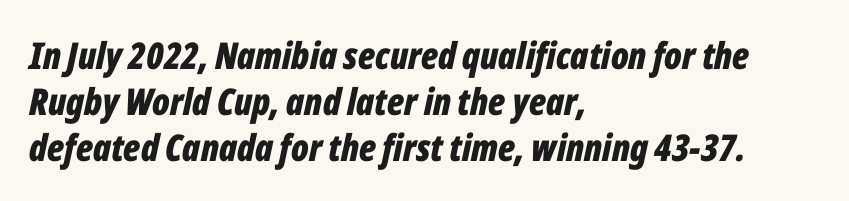
The image shows 37 px bold, condensed type, italic (leaning right); set left-aligned, line spacing 1.24x, normal letter spacing, not underlined; low stroke contrast and a medium x-height.
